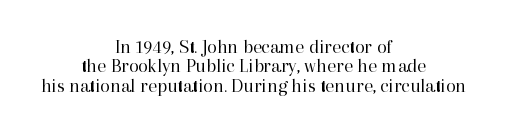
Q: Is the text bold? A: No.
Q: Is the text italic (slanted)? A: No, it is upright.
Q: Is the text underlined? A: No.
Q: How is the paragraph aligned? A: Centered.
Q: Is the spacing between letters normal or unusually wide? A: Normal.
Q: Is the spacing between lines tight, normal or loose? A: Tight.
